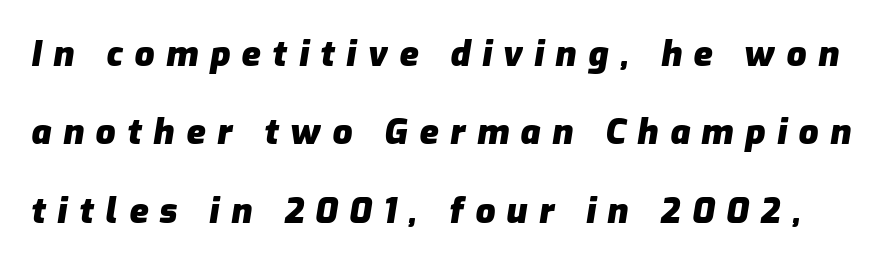
{"italic": "yes", "lean": "right", "slant_degrees": 9, "bold": "yes", "weight": "heavy", "width": "normal", "stroke_contrast": "low", "x_height": "medium", "monospaced": "no", "underline": "no", "line_spacing": "loose", "line_spacing_ratio": 2.24, "letter_spacing": "wide", "letter_spacing_em": 0.33, "glyph_px": 35}
